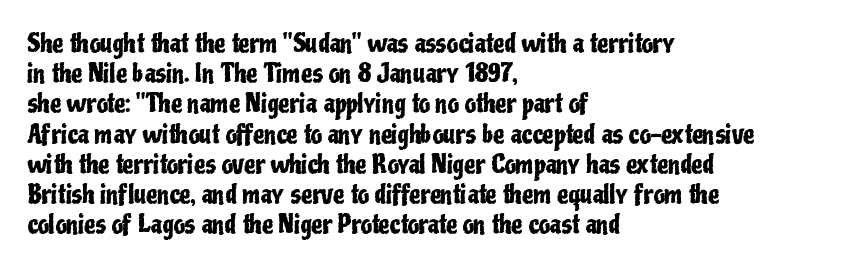
The image shows 25 px text type, upright; set left-aligned, line spacing 1.21x, normal letter spacing, not underlined.
